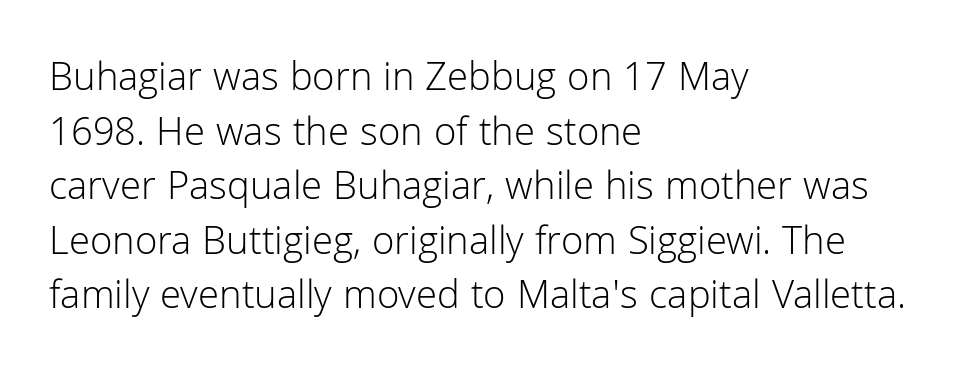
The image shows 41 px light sans-serif type, upright; set left-aligned, normal line spacing (1.33x), normal letter spacing, not underlined; low stroke contrast and a medium x-height.
